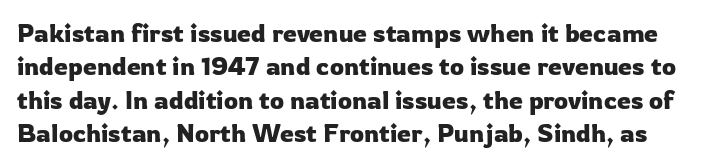
The letters sit at their default tracking, neither squeezed nor spread. Does the leading feel generous? No, just average. This rendering features lettering with no underline. Italic: no, the glyphs are upright roman.
